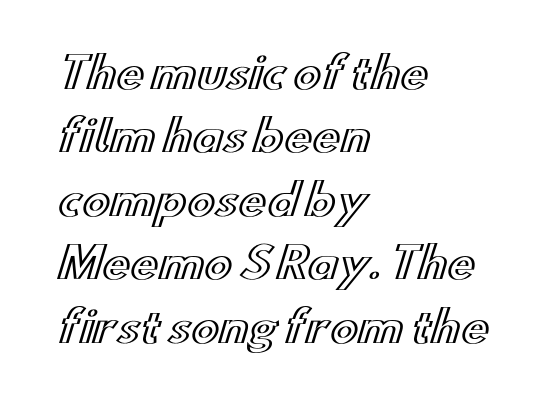
The words here are not underlined. In terms of letterspacing, this is plain default setting. Quick note: interline space is typical. Proportional: the letters do not fall into vertical columns.
